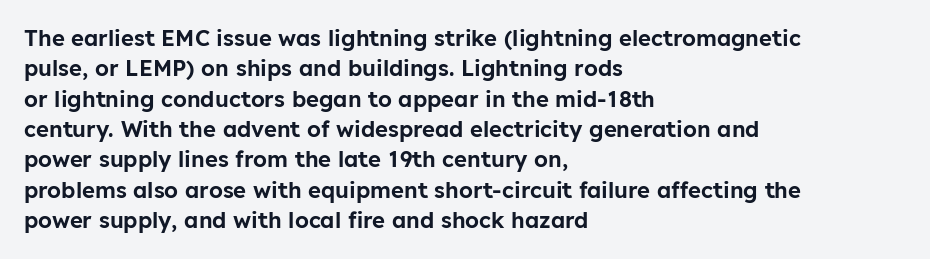
{"italic": "no", "underline": "no", "align": "left", "line_spacing": "normal", "line_spacing_ratio": 1.38, "letter_spacing": "normal", "letter_spacing_em": 0.0, "glyph_px": 22}
